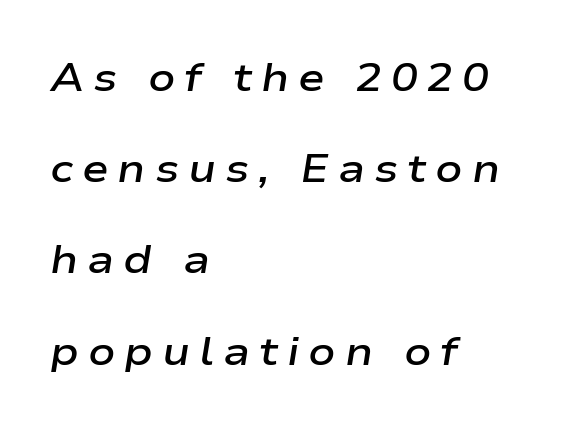
{"italic": "yes", "lean": "right", "slant_degrees": 9, "bold": "semi", "weight": "semibold", "width": "wide", "stroke_contrast": "low", "x_height": "medium", "monospaced": "no", "underline": "no", "align": "left", "line_spacing": "loose", "line_spacing_ratio": 2.28, "letter_spacing": "wide", "letter_spacing_em": 0.22, "glyph_px": 40}
